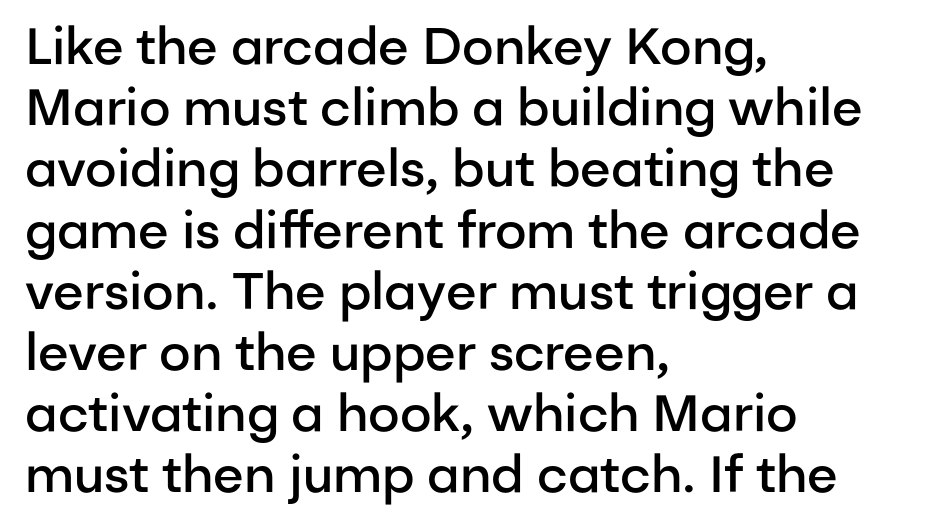
The paragraph shown leans on its left margin. The passage shown is typed in a proportional face where columns would drift. Anything drawn beneath the words? Only blank space. The type sits square on the baseline with zero lean. The letters are semibold — heavier than regular but short of a full bold.
